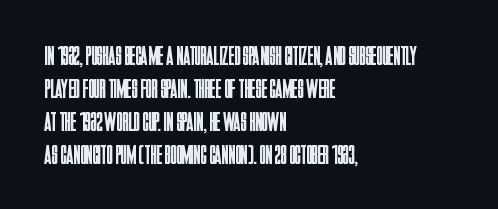
Q: Is the text bold? A: No.
Q: Is the text italic (slanted)? A: No, it is upright.
Q: Is the text underlined? A: No.
Q: How is the paragraph aligned? A: Left-aligned.
Q: Is the spacing between letters normal or unusually wide? A: Normal.
